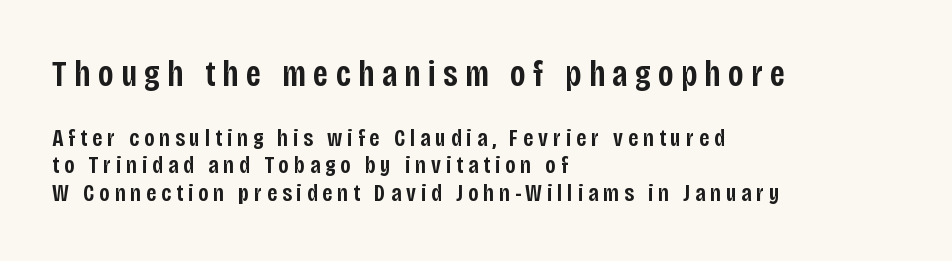
Short and long lines alike share a common starting point at left. Note: larger setting up top, smaller setting below. Serifs: no, the terminals of the letterforms are clean. Italic? Not at all — the glyphs are vertical.
